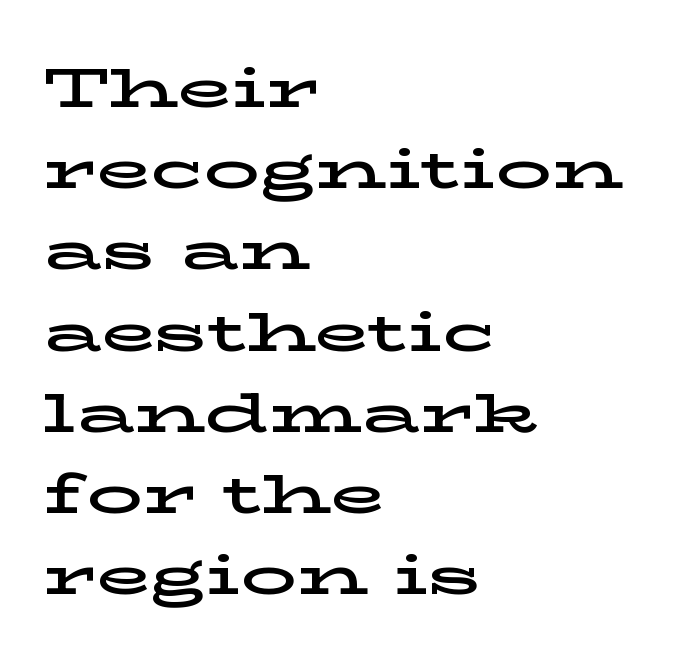
Q: Is the text italic (slanted)? A: No, it is upright.
Q: Is the typeface a serif or a sans-serif typeface? A: Serif.
Q: Is the text underlined? A: No.
Q: How is the paragraph aligned? A: Left-aligned.
Q: Is the spacing between letters normal or unusually wide? A: Normal.
Q: Is the spacing between lines tight, normal or loose? A: Normal.
Q: Width (condensed, normal, or wide)? A: Wide.
Q: Stroke contrast? A: Low.
Q: x-height? A: Medium.
Q: Monospaced? A: No.
